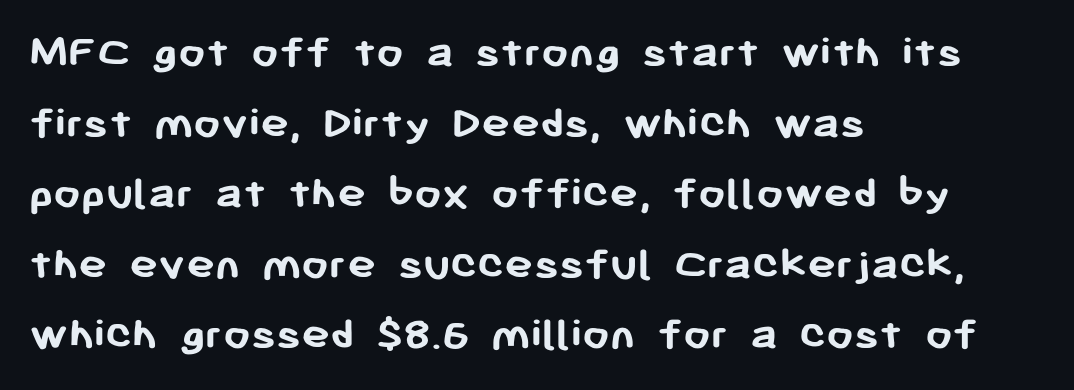
The image shows 48 px semibold sans-serif type, upright; set left-aligned, normal line spacing (1.47x), normal letter spacing, not underlined; low stroke contrast and a medium x-height.
